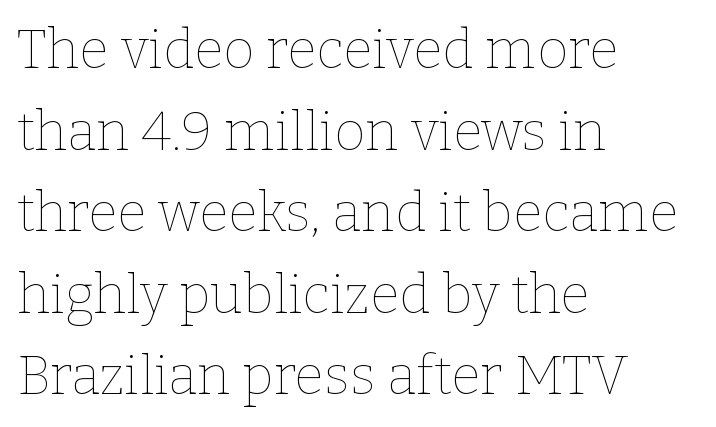
Q: Is the text bold? A: No.
Q: Is the text italic (slanted)? A: No, it is upright.
Q: Is the text underlined? A: No.
Q: How is the paragraph aligned? A: Left-aligned.
Q: Is the spacing between letters normal or unusually wide? A: Normal.
Q: Is the spacing between lines tight, normal or loose? A: Normal.
Q: Width (condensed, normal, or wide)? A: Normal.
Q: Stroke contrast? A: Low.
Q: x-height? A: Medium.
Q: Monospaced? A: No.
